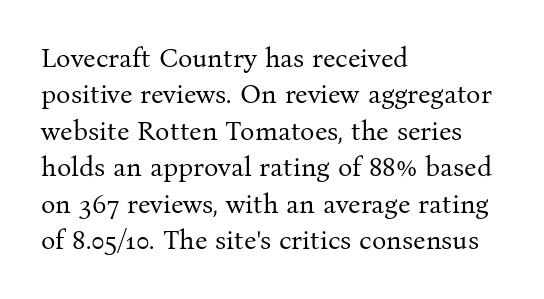
The image shows 27 px text type, upright; set left-aligned, normal line spacing (1.35x), normal letter spacing, not underlined.
